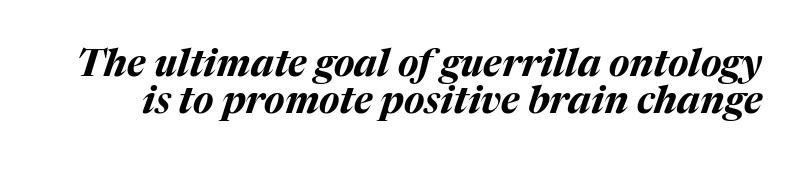
One glance says dense: line gaps are narrower than usual. Italic? Definitely — the glyphs are oblique. Lines of text with bare space underneath. As a designer I'd log this as weight 700, bold. These lines are rendered in a variable-pitch font.
